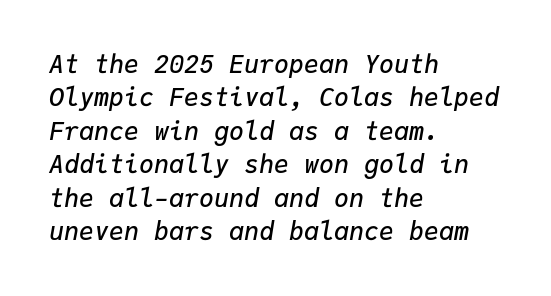
{"italic": "yes", "lean": "right", "slant_degrees": 9, "bold": "semi", "underline": "no", "align": "left", "line_spacing": "normal", "line_spacing_ratio": 1.34, "letter_spacing": "normal", "letter_spacing_em": 0.0, "glyph_px": 25}
